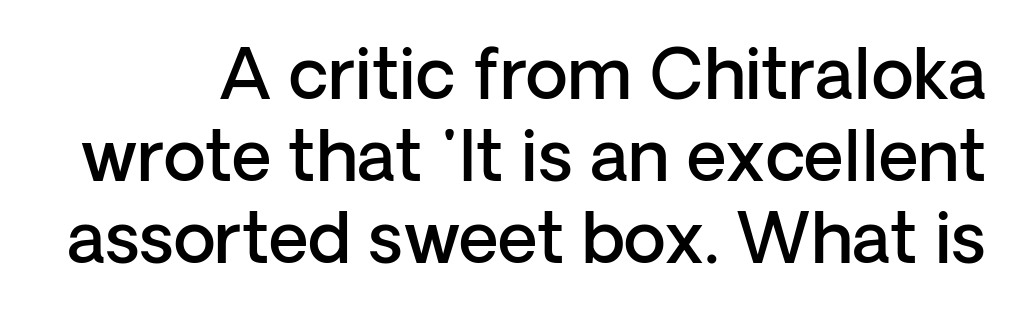
The image shows 69 px semibold sans-serif type, upright; set line spacing 1.19x, normal letter spacing, not underlined; low stroke contrast and a medium x-height.
